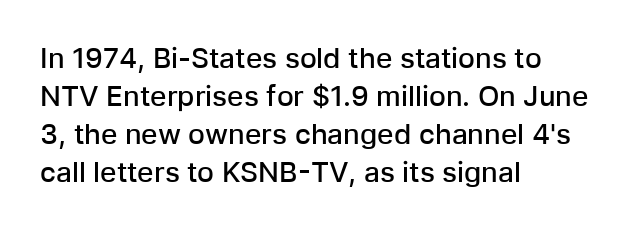
Q: Is the text bold? A: Semi-bold.
Q: Is the text italic (slanted)? A: No, it is upright.
Q: Is the typeface a serif or a sans-serif typeface? A: Sans-serif.
Q: Is the text underlined? A: No.
Q: How is the paragraph aligned? A: Left-aligned.
Q: Is the spacing between letters normal or unusually wide? A: Normal.
Q: Is the spacing between lines tight, normal or loose? A: Normal.
Q: Width (condensed, normal, or wide)? A: Normal.
Q: Stroke contrast? A: Low.
Q: x-height? A: Medium.
Q: Monospaced? A: No.
